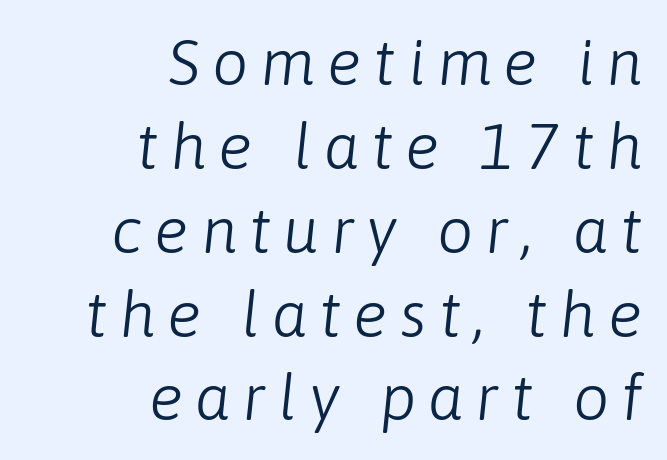
Is the type heavy? It reads as light-to-regular instead. A typesetter would call this leading conventional body-copy spacing. The rendering anchors every line to the right-hand side. Characters are canted at an angle relative to the baseline's perpendicular.
